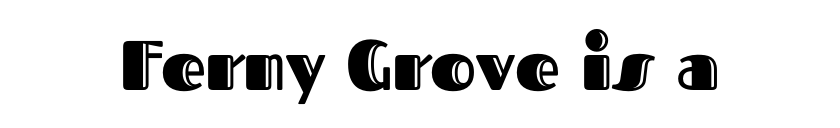
Casual observation: everything's sitting right in the middle. Every character sits straight up, as roman type does. A typesetter would call this zero additional tracking. Character widths vary here, with narrow letters taking less room than wide ones. A clean baseline with only descenders dipping below it.
